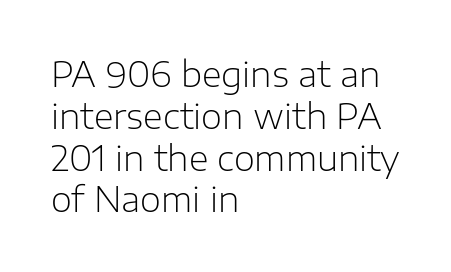
The image shows 34 px light sans-serif type, upright; set left-aligned, line spacing 1.23x, normal letter spacing, not underlined; low stroke contrast and a medium x-height.
